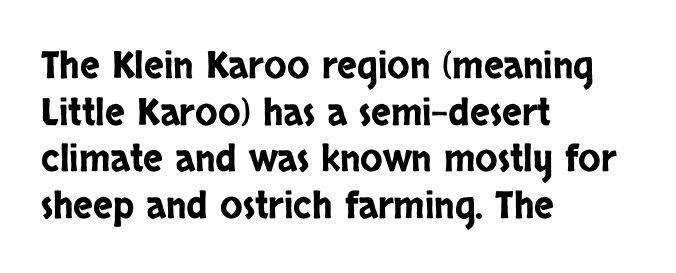
This sample uses plain, unmodified letter spacing. The rendering uses a moderate line-height, typical for paragraphs. Nothing sits at the stroke ends, so this counts as sans-serif. This is the regular roman posture of the typeface.
